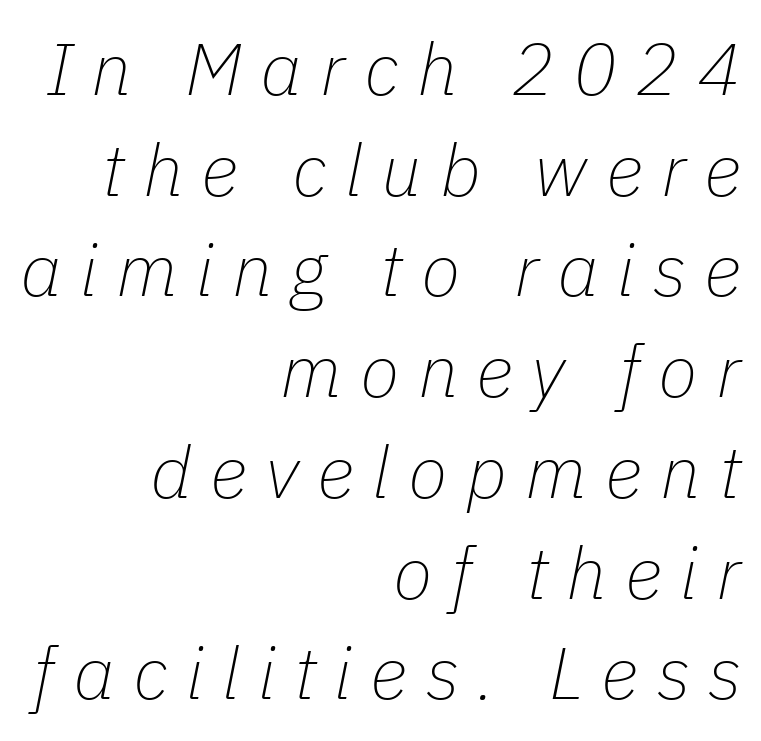
Q: Is the text bold? A: No.
Q: Is the text italic (slanted)? A: Yes, it leans right by about 11 degrees.
Q: Is the text underlined? A: No.
Q: How is the paragraph aligned? A: Right-aligned.
Q: Is the spacing between letters normal or unusually wide? A: Unusually wide.
Q: Is the spacing between lines tight, normal or loose? A: Normal.
Q: Width (condensed, normal, or wide)? A: Normal.
Q: Stroke contrast? A: Low.
Q: x-height? A: Medium.
Q: Monospaced? A: No.
